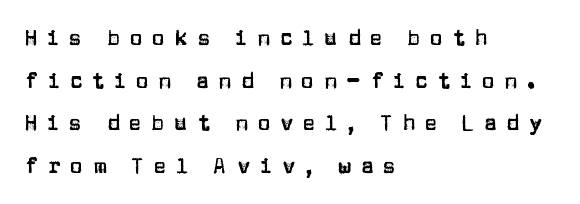
Q: Is the text italic (slanted)? A: No, it is upright.
Q: Is the text underlined? A: No.
Q: How is the paragraph aligned? A: Left-aligned.
Q: Is the spacing between letters normal or unusually wide? A: Unusually wide.
Q: Is the spacing between lines tight, normal or loose? A: Loose.
